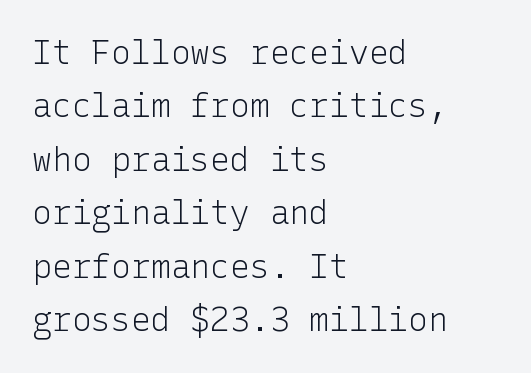
The image shows 33 px light sans-serif type, upright; set left-aligned, normal line spacing (1.62x), normal letter spacing, not underlined; low stroke contrast and a medium x-height.
